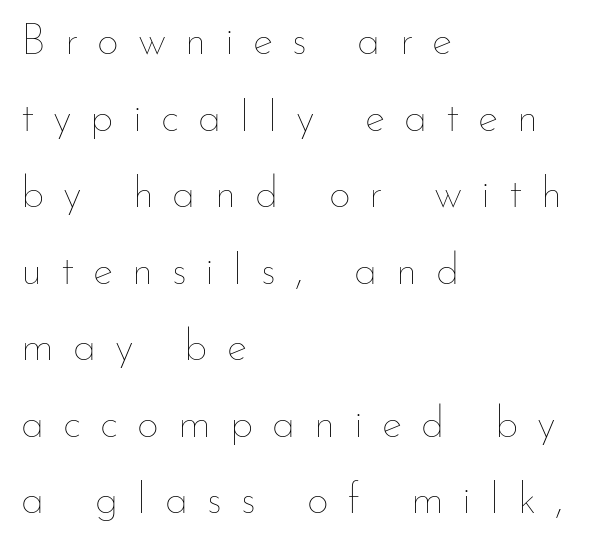
Q: Is the text bold? A: No.
Q: Is the text italic (slanted)? A: No, it is upright.
Q: Is the text underlined? A: No.
Q: How is the paragraph aligned? A: Left-aligned.
Q: Is the spacing between letters normal or unusually wide? A: Unusually wide.
Q: Width (condensed, normal, or wide)? A: Normal.
Q: Stroke contrast? A: Low.
Q: x-height? A: Small.
Q: Monospaced? A: No.
